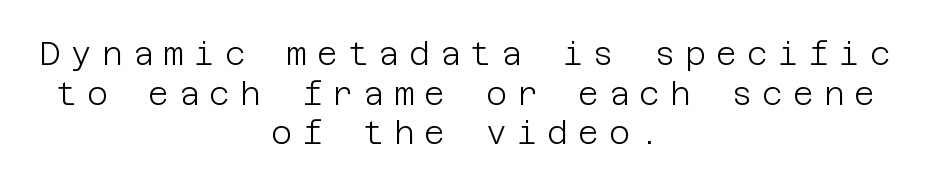
{"serif": "no", "italic": "no", "bold": "no", "weight": "light", "width": "normal", "stroke_contrast": "low", "x_height": "large", "underline": "no", "align": "center", "line_spacing_ratio": 1.24, "letter_spacing": "wide", "letter_spacing_em": 0.31, "glyph_px": 32}
